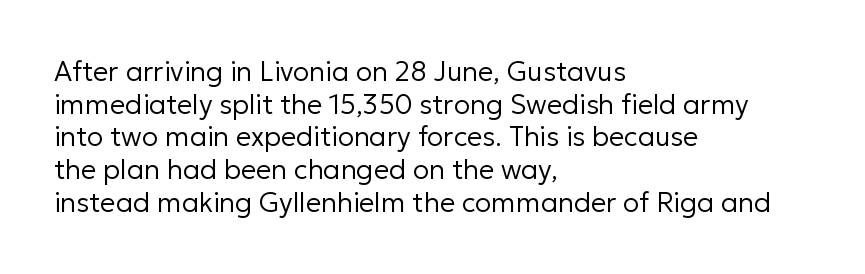
Q: Is the text bold? A: No.
Q: Is the text italic (slanted)? A: No, it is upright.
Q: Is the text underlined? A: No.
Q: How is the paragraph aligned? A: Left-aligned.
Q: Is the spacing between letters normal or unusually wide? A: Normal.
